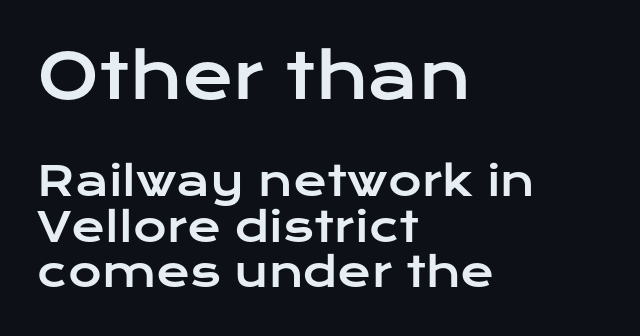
Q: Is the text italic (slanted)? A: No, it is upright.
Q: Is the typeface a serif or a sans-serif typeface? A: Sans-serif.
Q: Is the text underlined? A: No.
Q: How is the paragraph aligned? A: Left-aligned.
Q: Is the spacing between letters normal or unusually wide? A: Normal.
Q: Is the spacing between lines tight, normal or loose? A: Tight.
Q: Which block of text is set in a larger size, the first (top) or the second (bottom)? A: The first (top) one.
Q: Width (condensed, normal, or wide)? A: Wide.
Q: Stroke contrast? A: Low.
Q: x-height? A: Medium.
Q: Monospaced? A: No.
